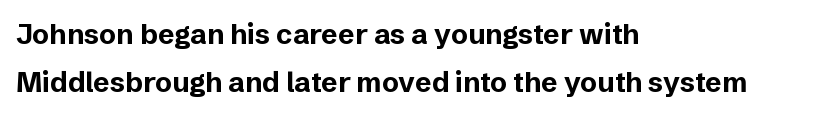
Q: Is the text bold? A: Yes.
Q: Is the text italic (slanted)? A: No, it is upright.
Q: Is the typeface a serif or a sans-serif typeface? A: Sans-serif.
Q: Is the text underlined? A: No.
Q: How is the paragraph aligned? A: Left-aligned.
Q: Is the spacing between letters normal or unusually wide? A: Normal.
Q: Is the spacing between lines tight, normal or loose? A: Normal.
Q: Width (condensed, normal, or wide)? A: Normal.
Q: Stroke contrast? A: Low.
Q: x-height? A: Medium.
Q: Monospaced? A: No.
